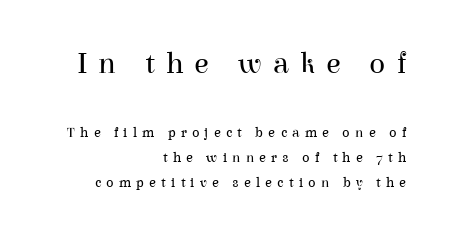
Q: Is the text bold? A: No.
Q: Is the text italic (slanted)? A: No, it is upright.
Q: Is the typeface a serif or a sans-serif typeface? A: Serif.
Q: Is the text underlined? A: No.
Q: How is the paragraph aligned? A: Right-aligned.
Q: Is the spacing between letters normal or unusually wide? A: Unusually wide.
Q: Which block of text is set in a larger size, the first (top) or the second (bottom)? A: The first (top) one.
Q: Width (condensed, normal, or wide)? A: Normal.
Q: Stroke contrast? A: High.
Q: x-height? A: Medium.
Q: Monospaced? A: No.
